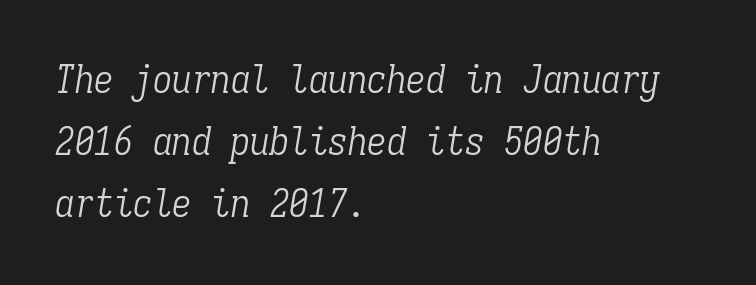
{"serif": "yes", "italic": "yes", "lean": "right", "slant_degrees": 9, "bold": "no", "weight": "light", "width": "condensed", "stroke_contrast": "low", "x_height": "medium", "monospaced": "yes", "underline": "no", "align": "left", "line_spacing": "normal", "line_spacing_ratio": 1.59, "letter_spacing": "normal", "letter_spacing_em": 0.0, "glyph_px": 39}
